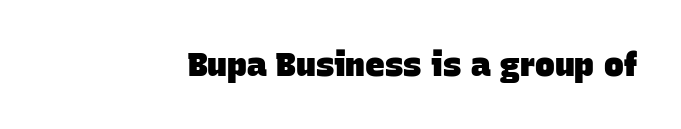
{"serif": "no", "bold": "yes", "weight": "heavy", "width": "normal", "stroke_contrast": "low", "x_height": "large", "monospaced": "no", "underline": "no", "letter_spacing": "normal", "letter_spacing_em": 0.0, "glyph_px": 33}
